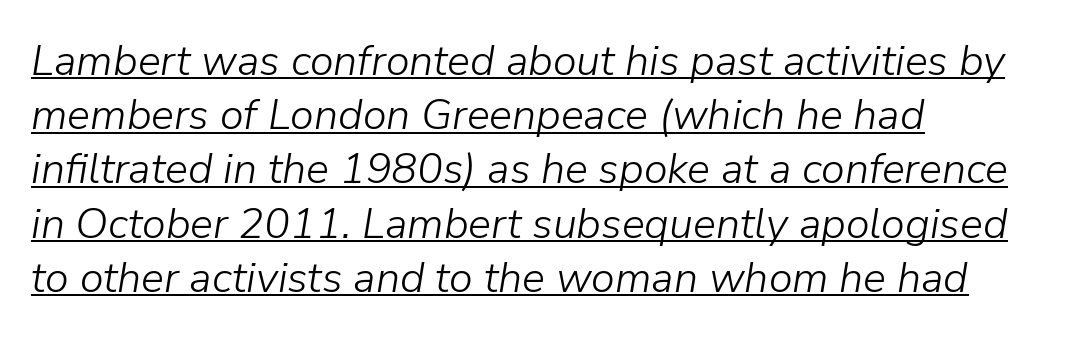
The letters advance in unequal steps, a hallmark of proportional type. A quiet, ordinary-to-light weight characterises the typeface. Teacher's note: observe the even left margin — that is flush-left alignment. Quick note: interline space is typical.
